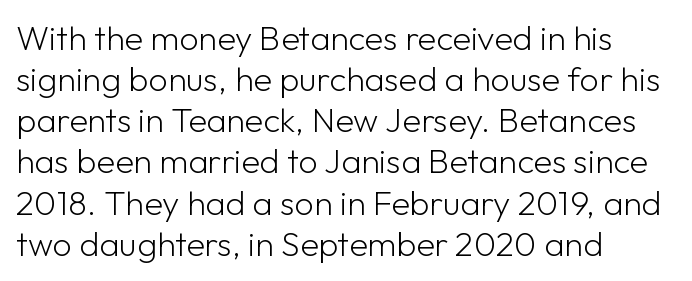
Q: Is the text bold? A: No.
Q: Is the text italic (slanted)? A: No, it is upright.
Q: Is the typeface a serif or a sans-serif typeface? A: Sans-serif.
Q: Is the text underlined? A: No.
Q: How is the paragraph aligned? A: Left-aligned.
Q: Is the spacing between letters normal or unusually wide? A: Normal.
Q: Width (condensed, normal, or wide)? A: Normal.
Q: Stroke contrast? A: Low.
Q: x-height? A: Medium.
Q: Monospaced? A: No.
